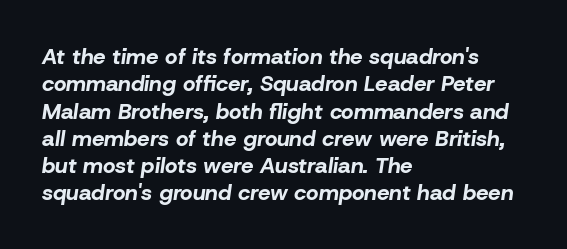
{"italic": "yes", "lean": "right", "slant_degrees": 8, "bold": "yes", "underline": "no", "align": "left", "line_spacing_ratio": 1.24, "letter_spacing": "normal", "letter_spacing_em": 0.0, "glyph_px": 22}
